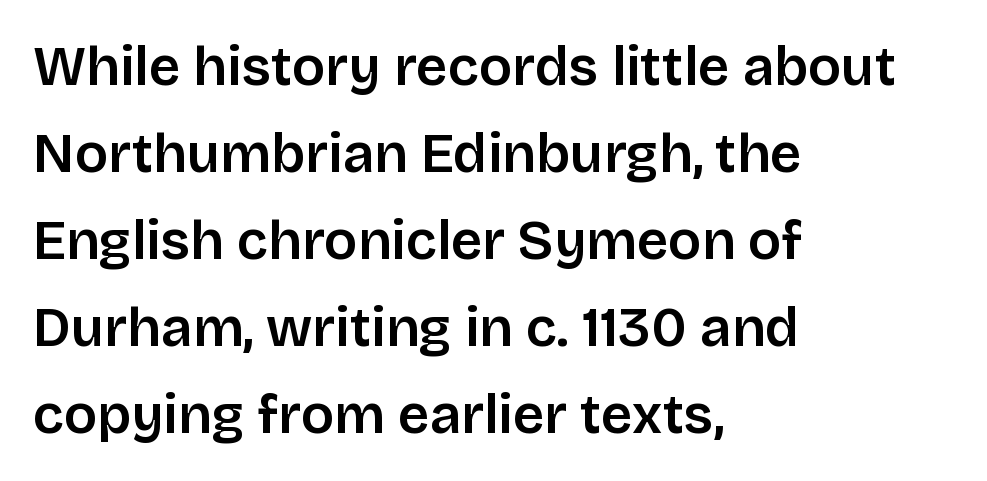
The image shows 55 px sans-serif type, upright; set left-aligned, normal line spacing (1.58x), normal letter spacing, not underlined; low stroke contrast and a large x-height.
